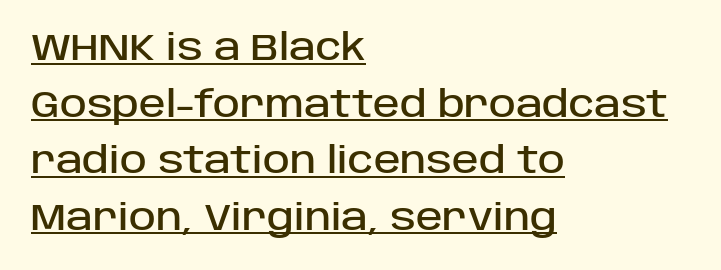
The image shows 36 px sans-serif type, upright; set left-aligned, normal line spacing (1.57x), normal letter spacing, underlined; low stroke contrast and a large x-height.
